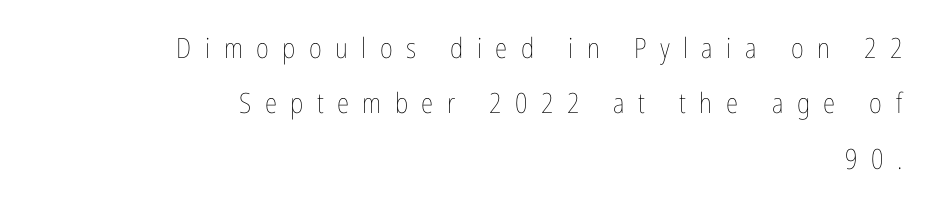
Q: Is the text bold? A: No.
Q: Is the text italic (slanted)? A: No, it is upright.
Q: Is the text underlined? A: No.
Q: How is the paragraph aligned? A: Right-aligned.
Q: Is the spacing between letters normal or unusually wide? A: Unusually wide.
Q: Is the spacing between lines tight, normal or loose? A: Loose.
Q: Width (condensed, normal, or wide)? A: Condensed.
Q: Stroke contrast? A: Low.
Q: x-height? A: Medium.
Q: Monospaced? A: No.
